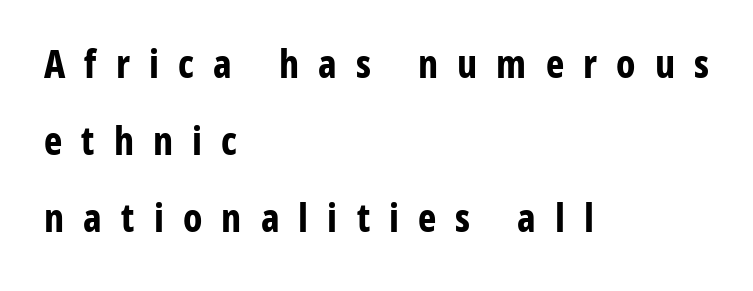
Short note: letters widely spaced. The rag falls on the right side of this text block. Students, observe: this is what heavily led, spacious text looks like. How heavy is the stroke? Heavy — this is a bold. Honestly, there is no underline to notice here at all. The face used here is proportionally spaced, like ordinary book or web type.
